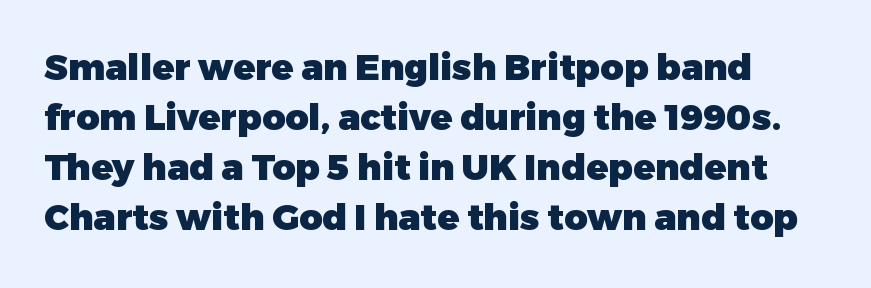
Q: Is the text bold? A: Yes.
Q: Is the text italic (slanted)? A: No, it is upright.
Q: Is the typeface a serif or a sans-serif typeface? A: Sans-serif.
Q: Is the text underlined? A: No.
Q: Is the spacing between letters normal or unusually wide? A: Normal.
Q: Is the spacing between lines tight, normal or loose? A: Normal.
Q: Width (condensed, normal, or wide)? A: Normal.
Q: Stroke contrast? A: Low.
Q: x-height? A: Medium.
Q: Monospaced? A: No.
